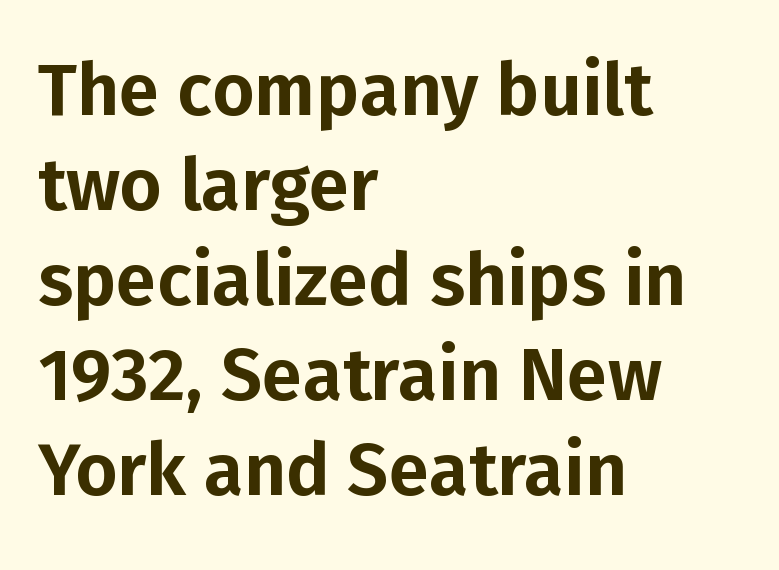
Q: Is the text italic (slanted)? A: No, it is upright.
Q: Is the typeface a serif or a sans-serif typeface? A: Sans-serif.
Q: Is the text underlined? A: No.
Q: How is the paragraph aligned? A: Left-aligned.
Q: Is the spacing between letters normal or unusually wide? A: Normal.
Q: Is the spacing between lines tight, normal or loose? A: Normal.
Q: Width (condensed, normal, or wide)? A: Normal.
Q: Stroke contrast? A: Low.
Q: x-height? A: Medium.
Q: Monospaced? A: No.
